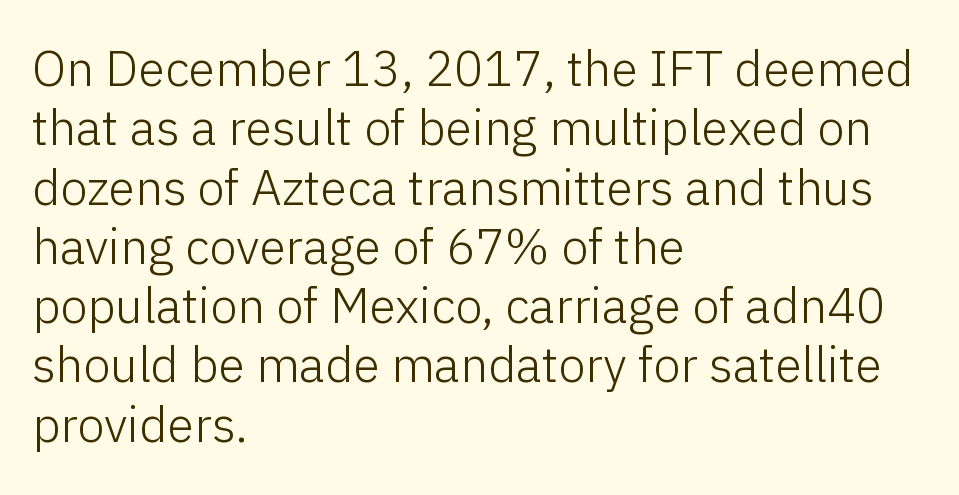
The image shows 49 px light sans-serif type, upright; set left-aligned, line spacing 1.21x, normal letter spacing, not underlined; low stroke contrast and a medium x-height.
